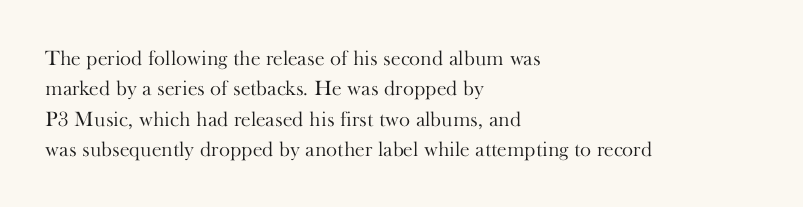
Letter spacing: default. Ink coverage per letter is moderate at most. The rag falls on the right side of this text block. Descenders are the only things crossing below the line. This block has exactly the height ordinary leading produces. This is the regular roman posture of the typeface.
